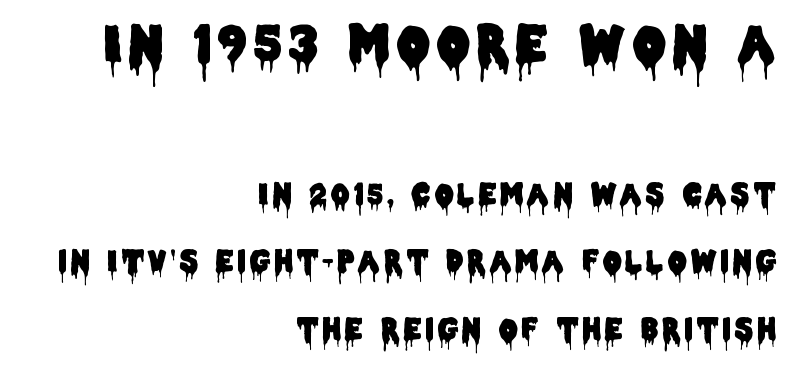
{"serif": "no", "italic": "no", "width": "condensed", "stroke_contrast": "low", "x_height": "large", "monospaced": "no", "underline": "no", "align": "right", "line_spacing": "loose", "line_spacing_ratio": 2.33, "larger_block": "first", "size_ratio": 1.76, "glyph_px": 51}
